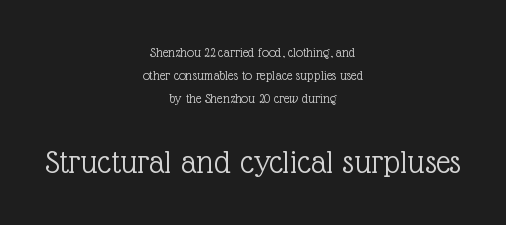
{"serif": "yes", "italic": "no", "bold": "no", "weight": "light", "width": "normal", "x_height": "medium", "monospaced": "no", "underline": "no", "align": "center", "line_spacing": "normal", "line_spacing_ratio": 1.66, "letter_spacing": "normal", "letter_spacing_em": 0.0, "larger_block": "second", "size_ratio": 2.5, "glyph_px": 35}
